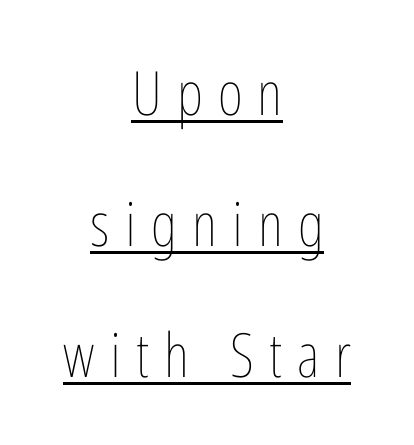
Is this a fixed-width face? No — the glyphs have proportional, varying widths. In terms of posture, this sample is upright. Loose tracking; the words dissolve into strings of separated letters. Heaviness? Minimal to ordinary, like unemphasized prose. If you folded the block vertically in half, each line would mirror itself in length.
